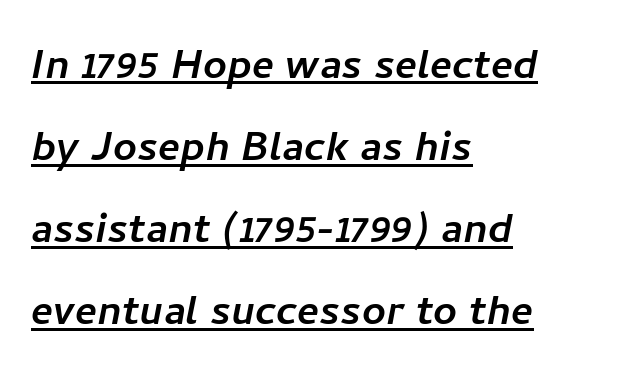
Q: Is the typeface a serif or a sans-serif typeface? A: Sans-serif.
Q: Is the text underlined? A: Yes.
Q: How is the paragraph aligned? A: Left-aligned.
Q: Is the spacing between letters normal or unusually wide? A: Normal.
Q: Is the spacing between lines tight, normal or loose? A: Normal.
Q: Width (condensed, normal, or wide)? A: Normal.
Q: Stroke contrast? A: Low.
Q: x-height? A: Medium.
Q: Monospaced? A: No.
